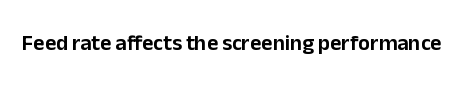
Tall strokes in this sample are plumb rather than angled. Short note: letters normally spaced. Lines of text with bare space underneath.
